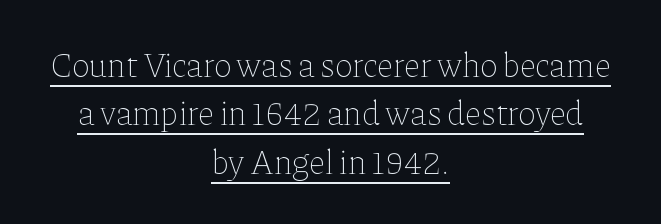
The rendering keeps characters at their native spacing. Character widths vary here, with narrow letters taking less room than wide ones. Honestly, the underline is the first thing you notice here. No chunkiness to these letters — they're not bold.
